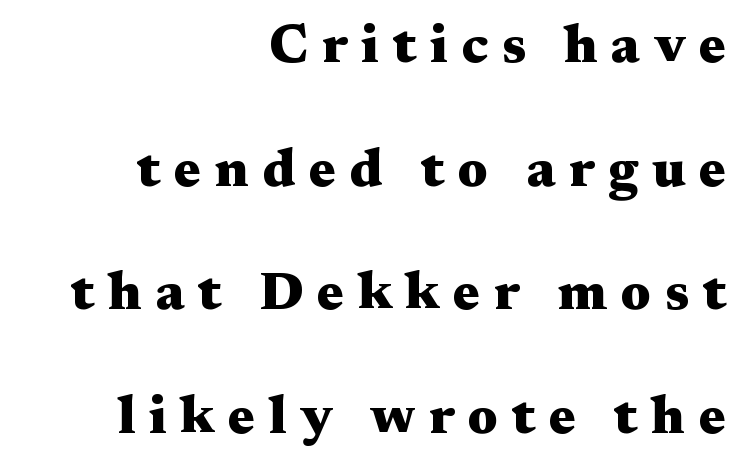
Q: Is the text bold? A: Yes.
Q: Is the text italic (slanted)? A: No, it is upright.
Q: Is the typeface a serif or a sans-serif typeface? A: Serif.
Q: Is the text underlined? A: No.
Q: How is the paragraph aligned? A: Right-aligned.
Q: Is the spacing between letters normal or unusually wide? A: Unusually wide.
Q: Is the spacing between lines tight, normal or loose? A: Loose.
Q: Width (condensed, normal, or wide)? A: Wide.
Q: Stroke contrast? A: Medium.
Q: x-height? A: Medium.
Q: Monospaced? A: No.
